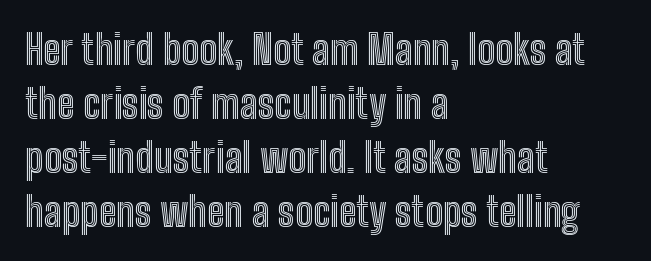
{"italic": "no", "width": "condensed", "x_height": "medium", "monospaced": "no", "underline": "no", "align": "left", "line_spacing": "normal", "line_spacing_ratio": 1.35, "letter_spacing": "normal", "letter_spacing_em": 0.0, "glyph_px": 40}
